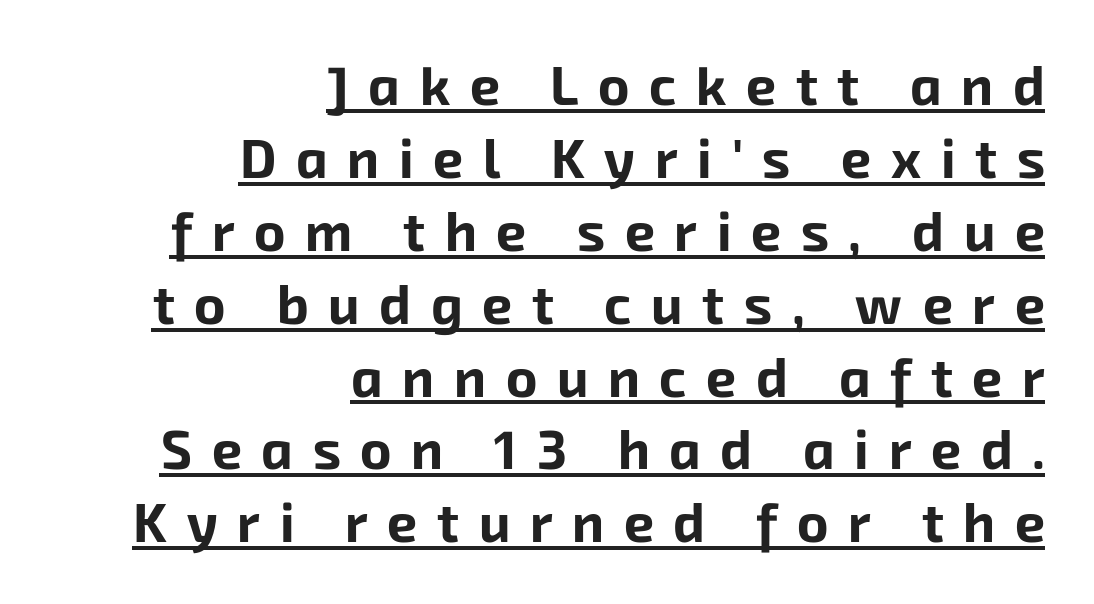
The image shows 54 px bold sans-serif type; set right-aligned, normal line spacing (1.35x), unusually wide letter spacing (+0.36 em), underlined; low stroke contrast and a medium x-height.
